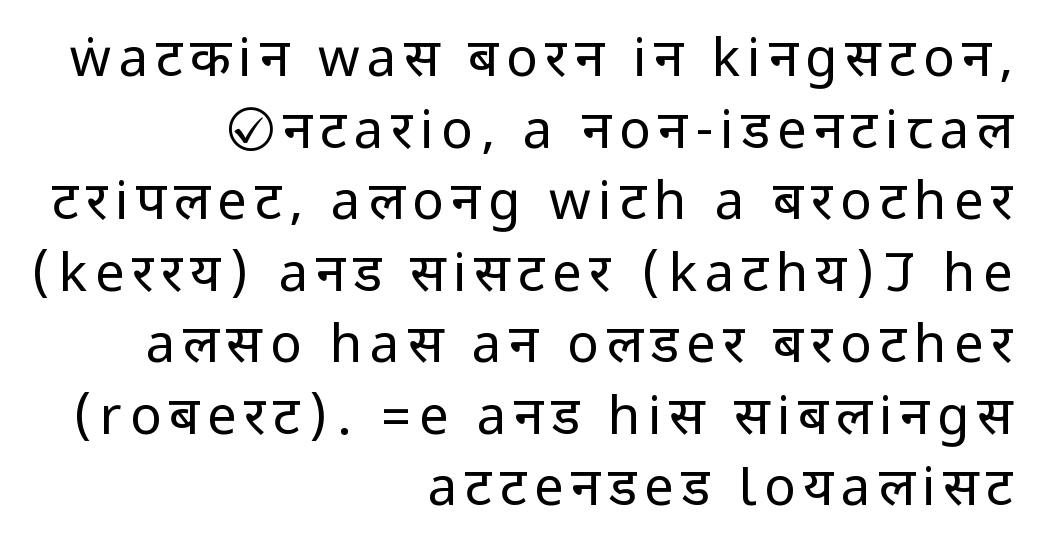
{"serif": "no", "italic": "no", "bold": "no", "weight": "regular", "width": "condensed", "stroke_contrast": "low", "underline": "no", "align": "right", "line_spacing": "normal", "line_spacing_ratio": 1.35, "glyph_px": 53}
